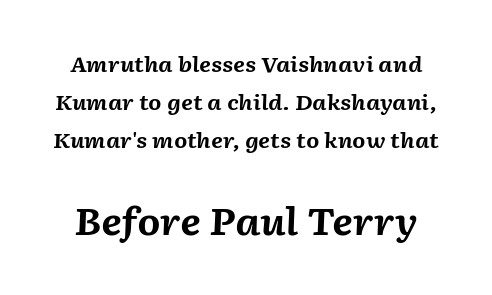
Thick stems and heavy bowls — unmistakably bold. The passage shown is typed in a proportional face where columns would drift. Style check: oblique. Type size steps up from the first block to the second.
